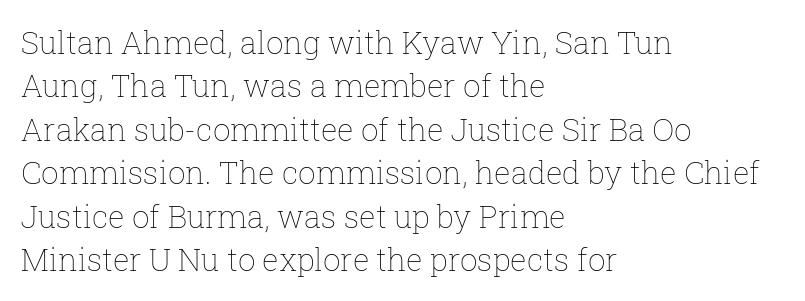
The image shows 31 px thin type, upright; set left-aligned, normal line spacing (1.4x), normal letter spacing, not underlined; low stroke contrast and a medium x-height.
